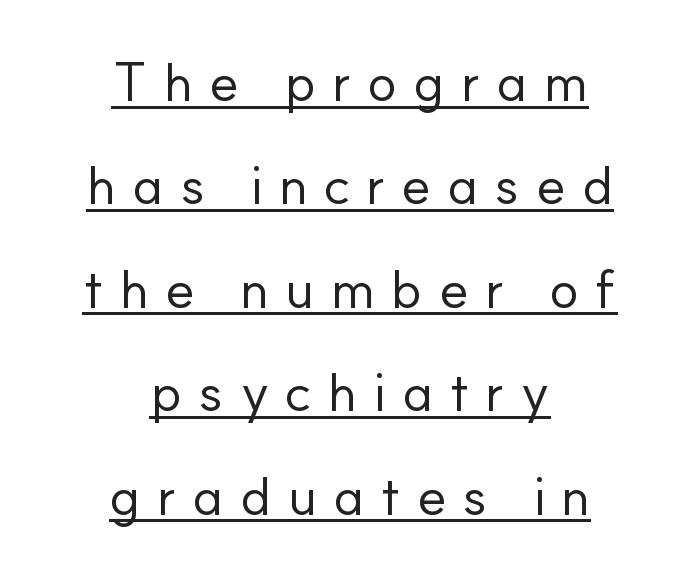
The image shows 55 px regular-weight sans-serif type, upright; set centered, line spacing 1.88x, unusually wide letter spacing (+0.29 em), underlined; low stroke contrast and a small x-height.
